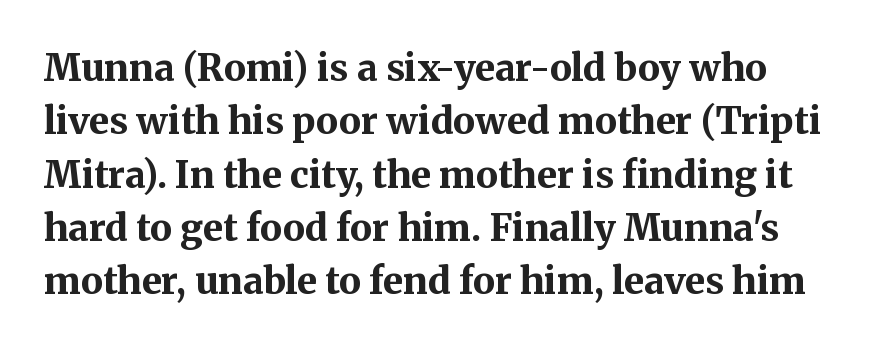
The sample has been set heavy, in full bold. The type is set solid horizontally, with unmodified tracking. The passage shown is typed in a proportional face where columns would drift. Are there feet on the stems? There are — it's a serif.
